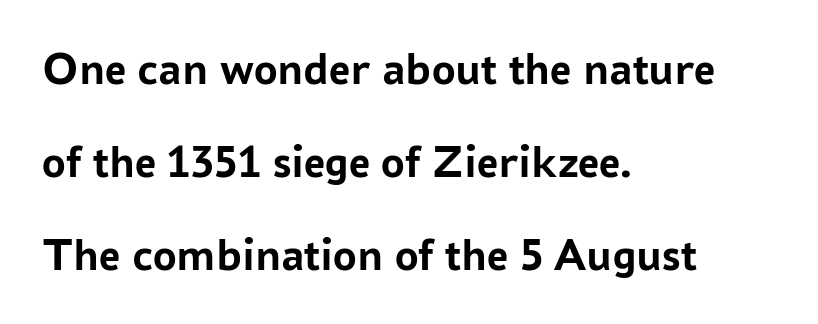
Heavy-handed strokes throughout: this text is bold. Teacher's note: observe the even left margin — that is flush-left alignment. The face used here is rendered with its standard letterfit. Are there feet on the stems? There aren't — it's a sans. Descender tails drop into unmarked territory.
